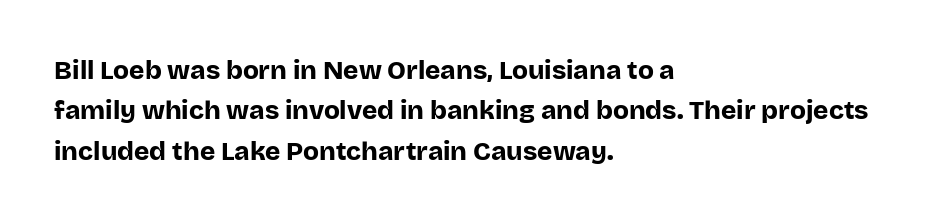
A classic flush-left, rag-right setting is used for this passage. Rows of type keep a routine distance in the vertical direction. Descenders are the only things crossing below the line. The strokes are fattened all the way to bold. Tracking value appears to be zero — textbook default spacing.
